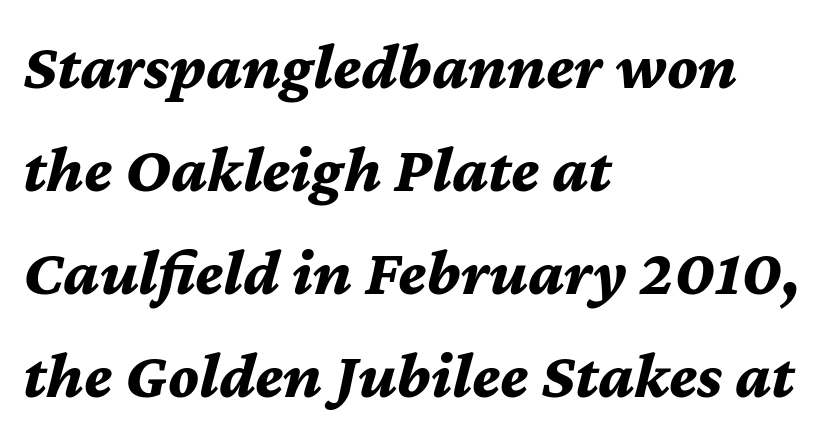
The image shows 66 px bold type, italic (leaning right); set left-aligned, normal line spacing (1.56x), normal letter spacing, not underlined; medium stroke contrast and a medium x-height.
